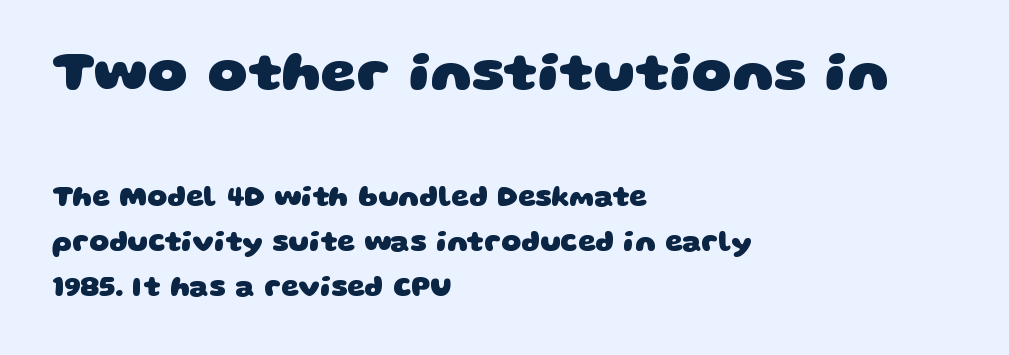
Underlining? Definitely not there. The passage shown has conventional tracking throughout. These lines are composed in type without serifs. Line starts are locked; line ends wander.
